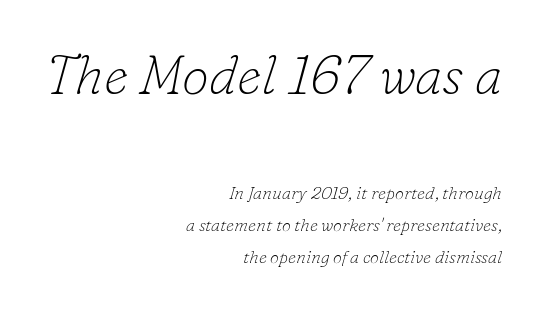
The image shows 55 px thin serif type, italic (leaning right); set right-aligned, line spacing 1.77x, normal letter spacing, not underlined; the first (top) block is 3.06x larger; low stroke contrast and a small x-height.
